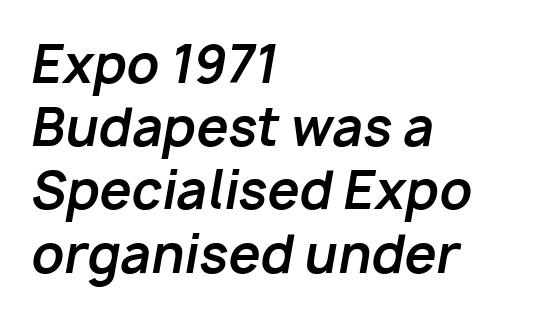
Q: Is the text bold? A: Yes.
Q: Is the text italic (slanted)? A: Yes, it leans right by about 10 degrees.
Q: Is the text underlined? A: No.
Q: How is the paragraph aligned? A: Left-aligned.
Q: Is the spacing between letters normal or unusually wide? A: Normal.
Q: Width (condensed, normal, or wide)? A: Normal.
Q: Stroke contrast? A: Low.
Q: x-height? A: Medium.
Q: Monospaced? A: No.
